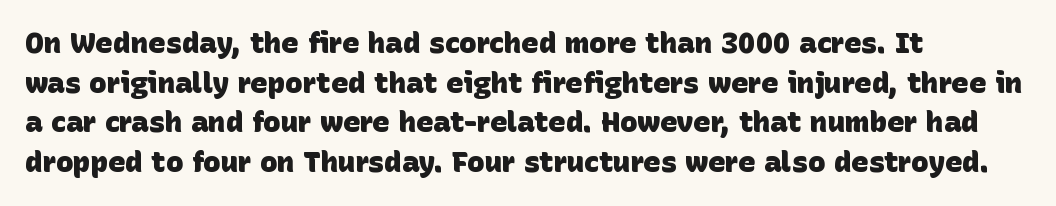
The image shows 29 px heavy sans-serif type; set left-aligned, normal line spacing (1.37x), normal letter spacing, not underlined; low stroke contrast and a large x-height.
